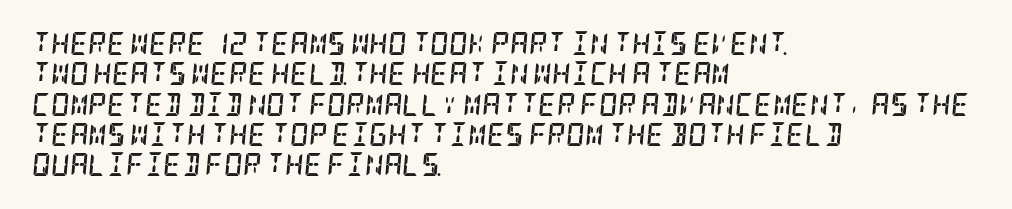
The image shows 23 px bold type, italic (leaning right); set left-aligned, normal line spacing (1.32x), normal letter spacing, not underlined.
